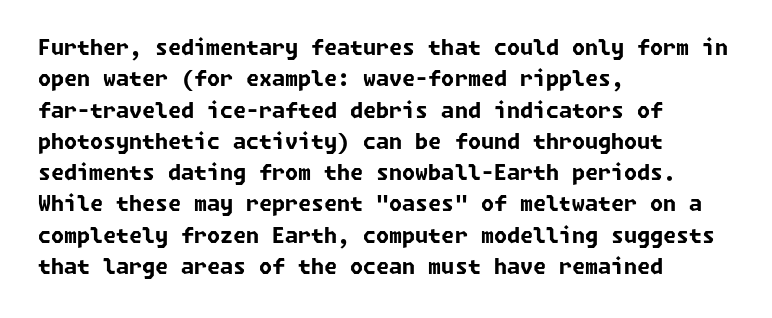
{"bold": "yes", "underline": "no", "align": "left", "line_spacing": "normal", "line_spacing_ratio": 1.49, "letter_spacing": "normal", "letter_spacing_em": 0.0, "glyph_px": 21}
